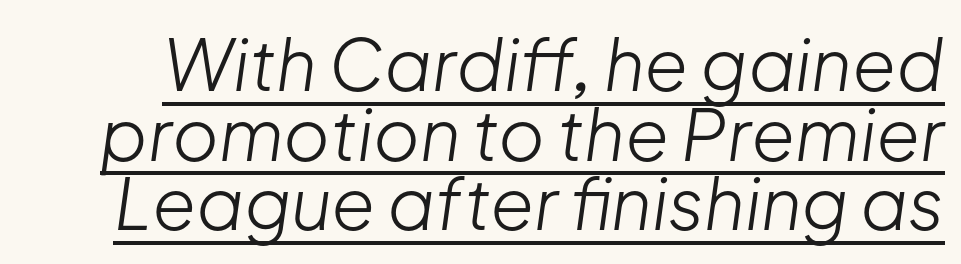
Q: Is the text bold? A: No.
Q: Is the text italic (slanted)? A: Yes, it leans right by about 8 degrees.
Q: Is the text underlined? A: Yes.
Q: Is the spacing between letters normal or unusually wide? A: Normal.
Q: Is the spacing between lines tight, normal or loose? A: Tight.
Q: Width (condensed, normal, or wide)? A: Normal.
Q: Stroke contrast? A: Low.
Q: x-height? A: Medium.
Q: Monospaced? A: No.
